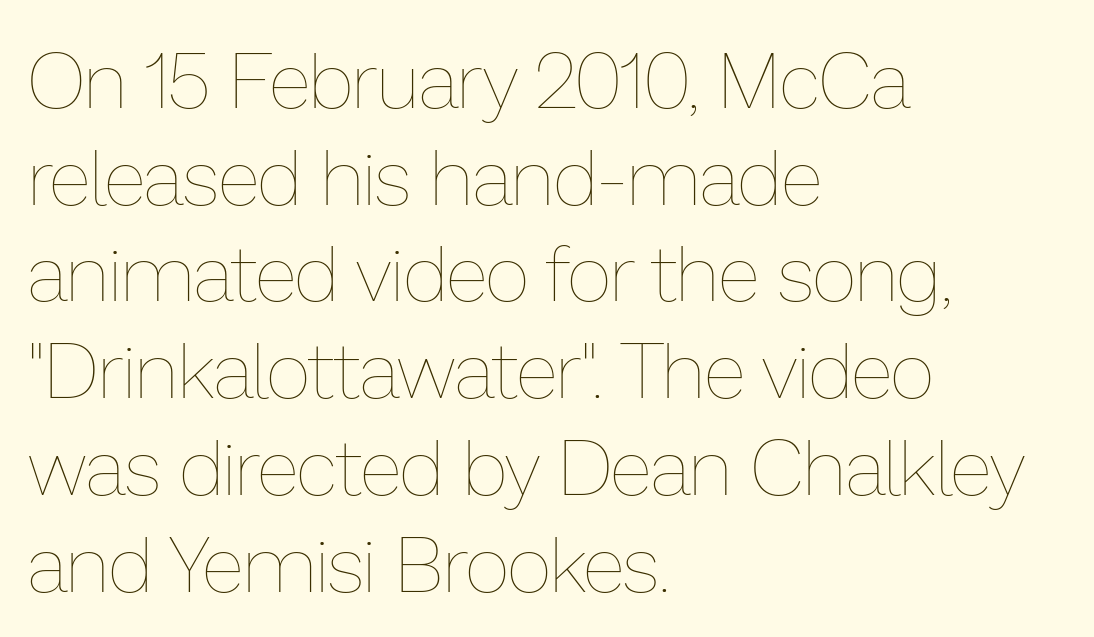
Decoration check: the copy has no underline. Leftover space on each line is placed entirely after the last word. Observe the ordinary spacing: letters are neighbours, not strangers. Rendered with straight, roman letterforms. The passage shown is typed in a proportional face where columns would drift.
